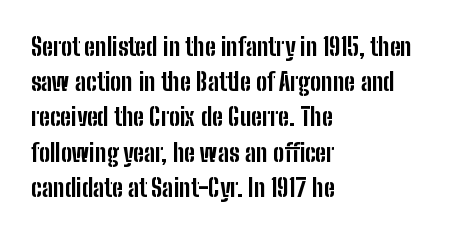
Here the glyphs are tracked normally, forming tight word shapes. Posture: upright roman. Plain, unruled lines of type. Leading matches the norm, producing a regular column.
